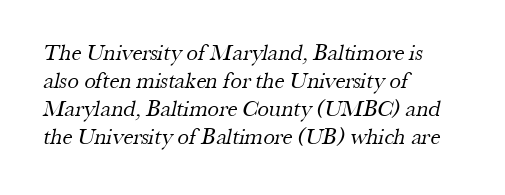
The image shows 23 px text type; set left-aligned, line spacing 1.22x, normal letter spacing, not underlined.
